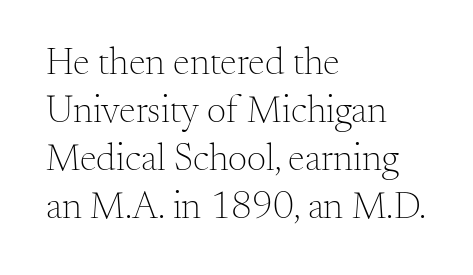
The lines in this sample share a left origin and differ only in where they stop. Ink coverage per letter is moderate at most. Letterform terminals end in serifs throughout the passage. Line spacing here is normal.
